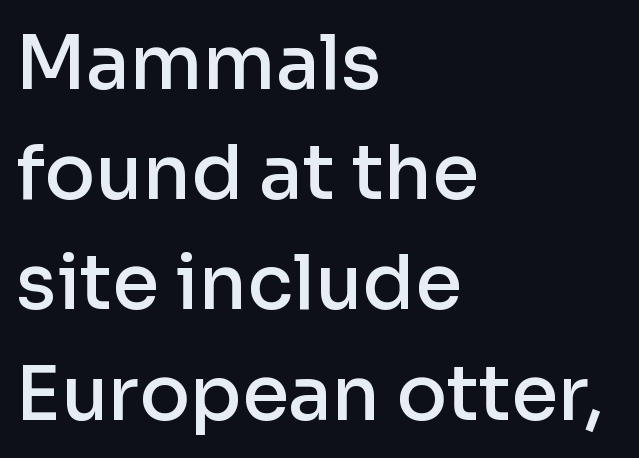
The image shows 75 px semibold sans-serif type, upright; set left-aligned, normal line spacing (1.47x), normal letter spacing, not underlined; low stroke contrast and a medium x-height.
